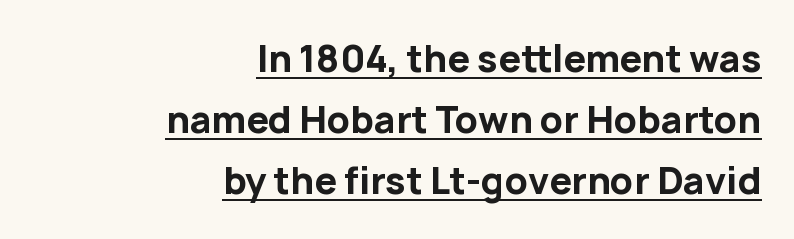
{"serif": "no", "italic": "no", "bold": "yes", "weight": "bold", "width": "normal", "stroke_contrast": "low", "x_height": "medium", "monospaced": "no", "underline": "yes", "align": "right", "line_spacing": "normal", "line_spacing_ratio": 1.69, "letter_spacing": "normal", "letter_spacing_em": 0.0, "glyph_px": 36}
